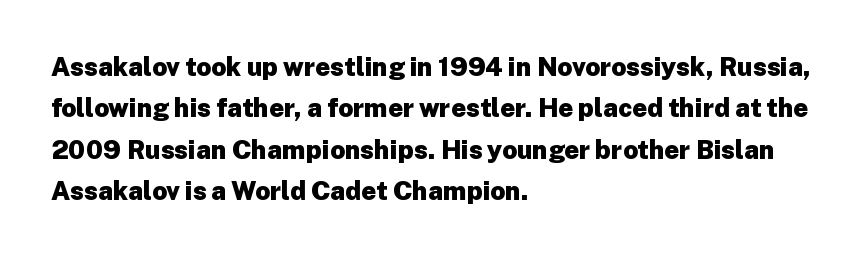
{"italic": "no", "bold": "yes", "underline": "no", "align": "left", "line_spacing": "normal", "line_spacing_ratio": 1.59, "letter_spacing": "normal", "letter_spacing_em": 0.0, "glyph_px": 26}
